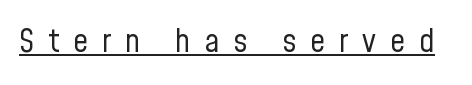
These lines are rendered in a variable-pitch font. Posture: straight, roman, zero tilt. The string is rendered with underlining switched on. A quiet, ordinary-to-light weight characterises the typeface.
